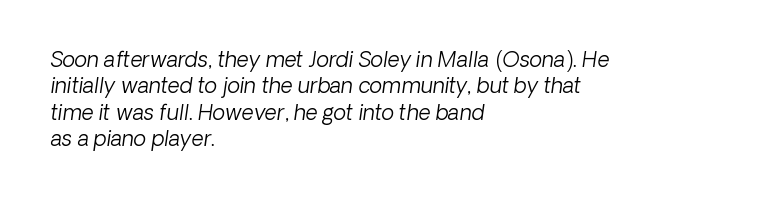
{"bold": "no", "underline": "no", "align": "left", "line_spacing": "normal", "line_spacing_ratio": 1.26, "letter_spacing": "normal", "letter_spacing_em": 0.0, "glyph_px": 21}
